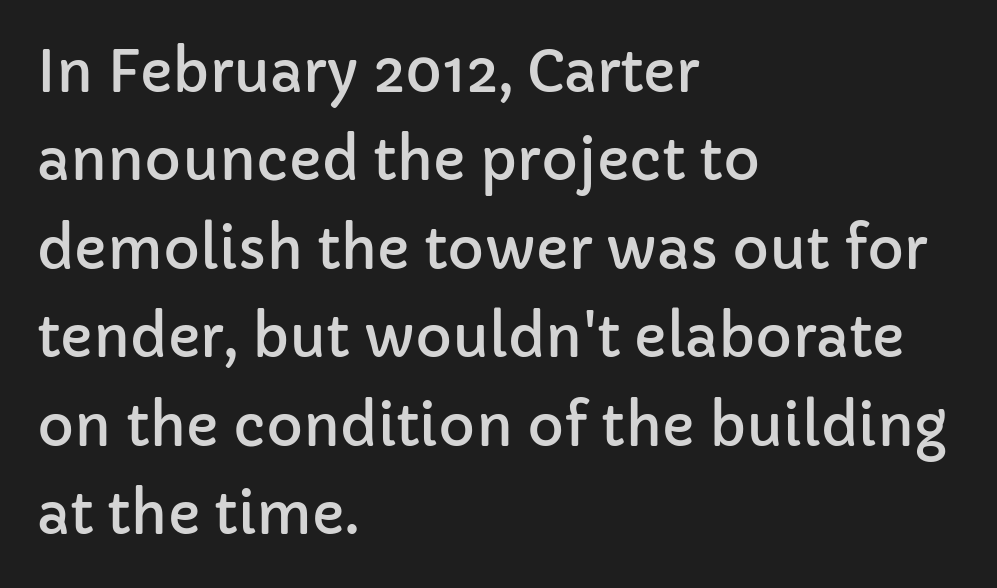
Q: Is the text italic (slanted)? A: No, it is upright.
Q: Is the typeface a serif or a sans-serif typeface? A: Sans-serif.
Q: Is the text underlined? A: No.
Q: How is the paragraph aligned? A: Left-aligned.
Q: Is the spacing between letters normal or unusually wide? A: Normal.
Q: Is the spacing between lines tight, normal or loose? A: Normal.
Q: Width (condensed, normal, or wide)? A: Normal.
Q: Stroke contrast? A: Low.
Q: x-height? A: Medium.
Q: Monospaced? A: No.
